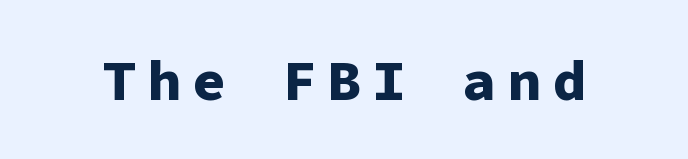
{"serif": "no", "italic": "no", "bold": "yes", "weight": "bold", "width": "normal", "stroke_contrast": "low", "x_height": "medium", "monospaced": "yes", "underline": "no", "glyph_px": 57}
